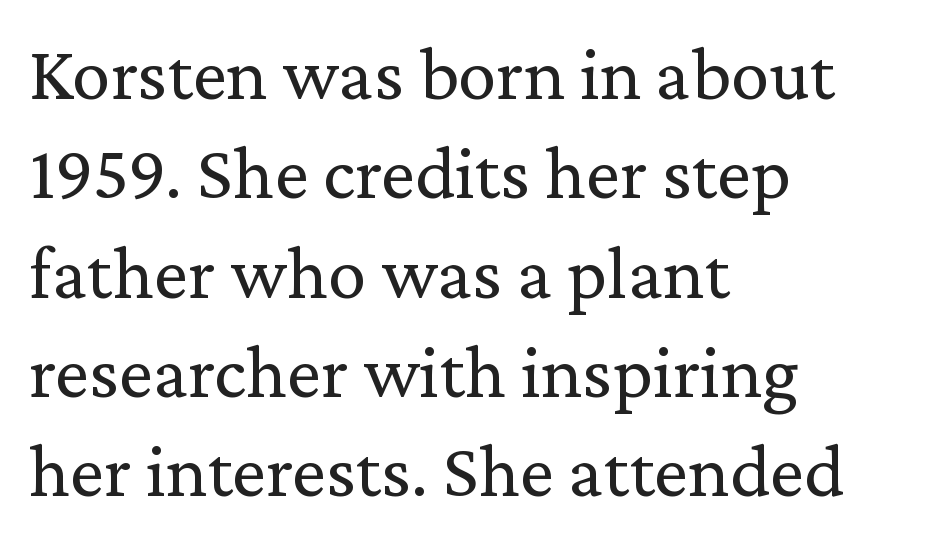
{"serif": "yes", "italic": "no", "bold": "no", "weight": "regular", "width": "normal", "stroke_contrast": "low", "x_height": "medium", "monospaced": "no", "underline": "no", "align": "left", "line_spacing": "normal", "line_spacing_ratio": 1.29, "letter_spacing": "normal", "letter_spacing_em": 0.0, "glyph_px": 77}
